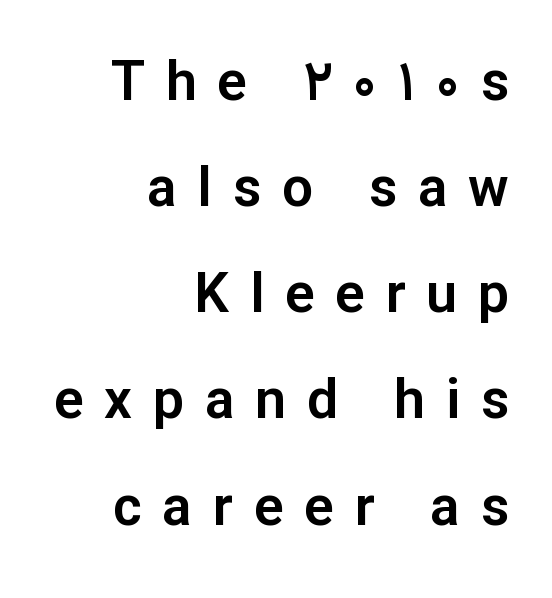
Q: Is the text italic (slanted)? A: No, it is upright.
Q: Is the typeface a serif or a sans-serif typeface? A: Sans-serif.
Q: Is the text underlined? A: No.
Q: How is the paragraph aligned? A: Right-aligned.
Q: Is the spacing between letters normal or unusually wide? A: Unusually wide.
Q: Is the spacing between lines tight, normal or loose? A: Loose.
Q: Width (condensed, normal, or wide)? A: Normal.
Q: Stroke contrast? A: Low.
Q: x-height? A: Medium.
Q: Monospaced? A: No.
